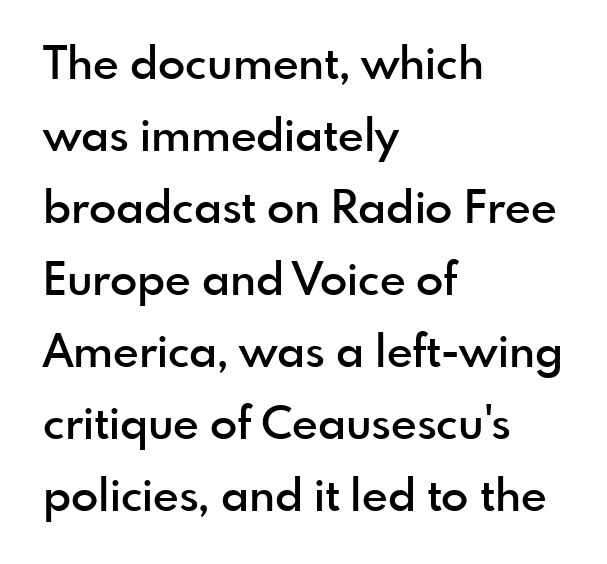
The image shows 45 px semibold sans-serif type, upright; set left-aligned, normal line spacing (1.6x), normal letter spacing, not underlined; a small x-height.
